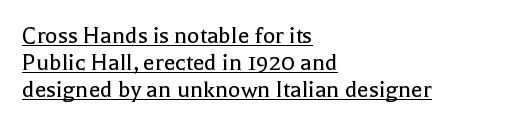
{"italic": "no", "bold": "no", "underline": "yes", "align": "left", "line_spacing": "tight", "line_spacing_ratio": 1.04, "letter_spacing": "normal", "letter_spacing_em": 0.0, "glyph_px": 26}
